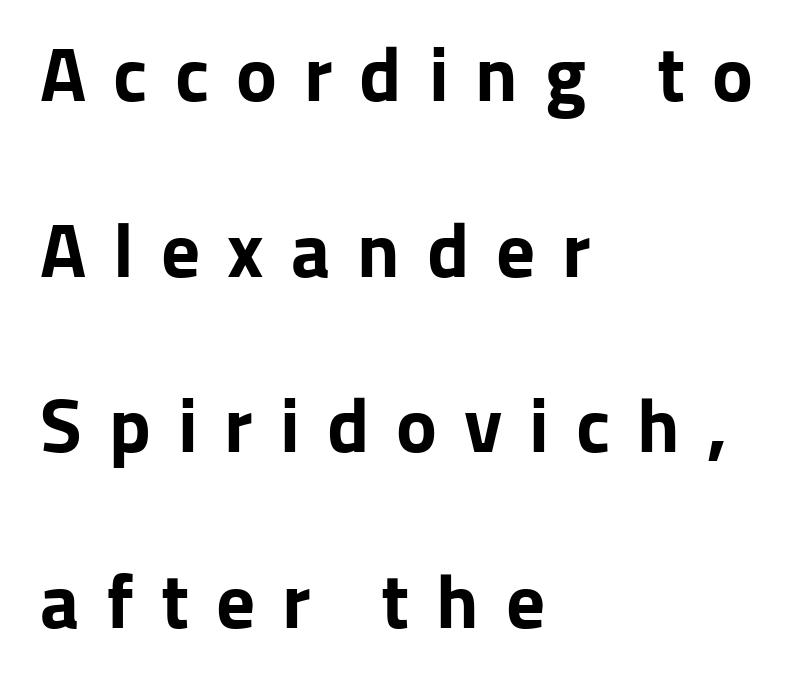
Q: Is the text bold? A: Yes.
Q: Is the text italic (slanted)? A: No, it is upright.
Q: Is the typeface a serif or a sans-serif typeface? A: Sans-serif.
Q: Is the text underlined? A: No.
Q: How is the paragraph aligned? A: Left-aligned.
Q: Is the spacing between letters normal or unusually wide? A: Unusually wide.
Q: Is the spacing between lines tight, normal or loose? A: Loose.
Q: Width (condensed, normal, or wide)? A: Normal.
Q: Stroke contrast? A: Low.
Q: x-height? A: Medium.
Q: Monospaced? A: No.
